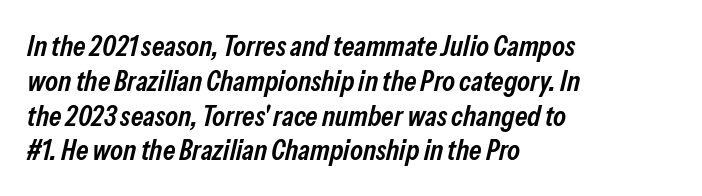
{"italic": "yes", "lean": "right", "slant_degrees": 13, "bold": "semi", "weight": "semibold", "width": "condensed", "stroke_contrast": "low", "x_height": "medium", "monospaced": "no", "underline": "no", "align": "left", "line_spacing_ratio": 1.2, "letter_spacing": "normal", "letter_spacing_em": 0.0, "glyph_px": 29}
